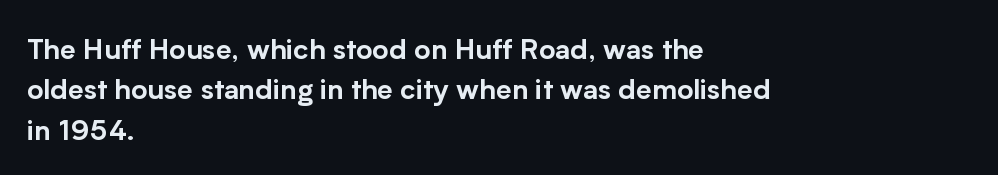
Q: Is the text italic (slanted)? A: No, it is upright.
Q: Is the typeface a serif or a sans-serif typeface? A: Sans-serif.
Q: Is the text underlined? A: No.
Q: How is the paragraph aligned? A: Left-aligned.
Q: Is the spacing between letters normal or unusually wide? A: Normal.
Q: Is the spacing between lines tight, normal or loose? A: Normal.
Q: Width (condensed, normal, or wide)? A: Normal.
Q: Stroke contrast? A: Low.
Q: x-height? A: Medium.
Q: Monospaced? A: No.
